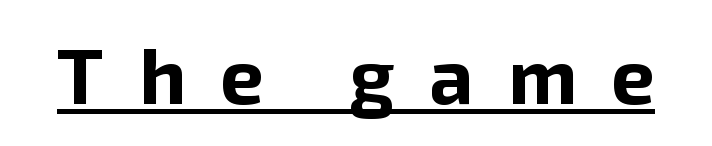
The image shows 78 px bold sans-serif type, upright; set unusually wide letter spacing (+0.44 em), underlined; low stroke contrast and a medium x-height.
